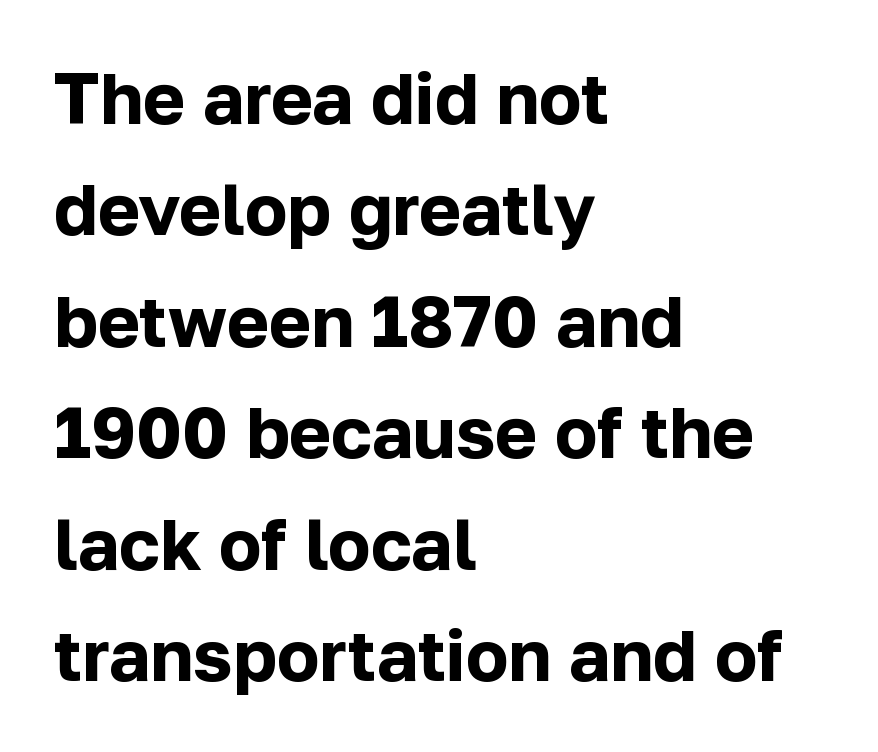
The image shows 71 px bold sans-serif type, upright; set left-aligned, normal line spacing (1.57x), normal letter spacing, not underlined; low stroke contrast and a medium x-height.
